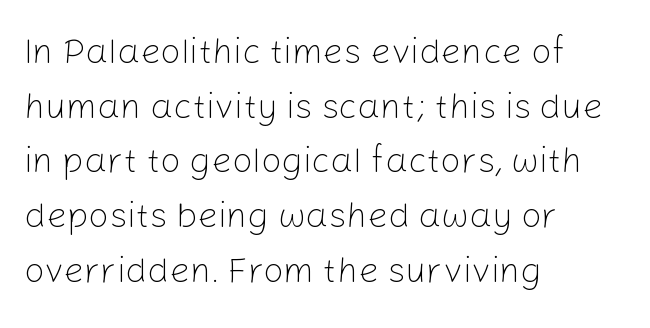
The passage shown is typed in a proportional face where columns would drift. Posture: upright roman. Check where the strokes stop: nothing finishes them off — pure sans. Tracking value appears to be zero — textbook default spacing. Lines of text with bare space underneath. Summary of weight: not heavy and not bold.
